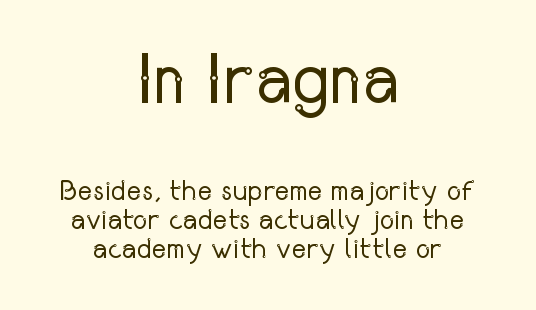
Q: Is the text bold? A: No.
Q: Is the text italic (slanted)? A: No, it is upright.
Q: Is the typeface a serif or a sans-serif typeface? A: Sans-serif.
Q: Is the text underlined? A: No.
Q: How is the paragraph aligned? A: Centered.
Q: Is the spacing between letters normal or unusually wide? A: Normal.
Q: Is the spacing between lines tight, normal or loose? A: Tight.
Q: Which block of text is set in a larger size, the first (top) or the second (bottom)? A: The first (top) one.
Q: Width (condensed, normal, or wide)? A: Condensed.
Q: Stroke contrast? A: Low.
Q: x-height? A: Medium.
Q: Monospaced? A: No.
